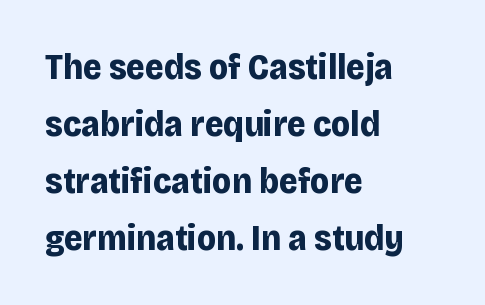
The image shows 36 px bold sans-serif type, upright; set left-aligned, normal line spacing (1.58x), normal letter spacing, not underlined; low stroke contrast and a large x-height.
